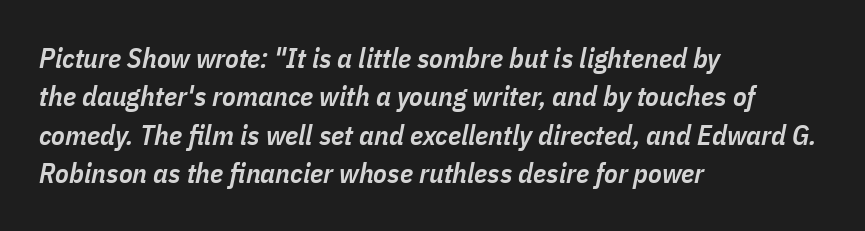
Q: Is the text bold? A: Semi-bold.
Q: Is the text italic (slanted)? A: Yes, it leans right by about 11 degrees.
Q: Is the text underlined? A: No.
Q: How is the paragraph aligned? A: Left-aligned.
Q: Is the spacing between letters normal or unusually wide? A: Normal.
Q: Is the spacing between lines tight, normal or loose? A: Normal.
Q: Width (condensed, normal, or wide)? A: Condensed.
Q: Stroke contrast? A: Low.
Q: x-height? A: Medium.
Q: Monospaced? A: No.
